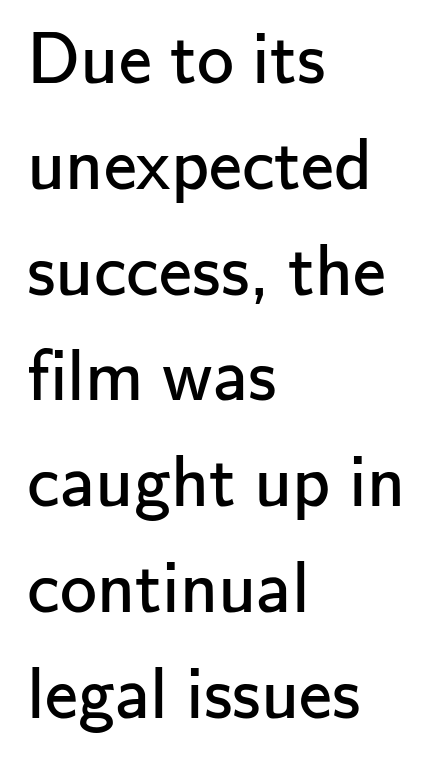
The baseline area is clear. Evenly set lines give the paragraph a standard silhouette. Notice how the passage keeps a crisp vertical edge on the left only. The typeface chosen for these lines omits serifs. Each letter keeps its own natural width here, so spacing adapts to shape. Characters remain perfectly vertical along every line.
